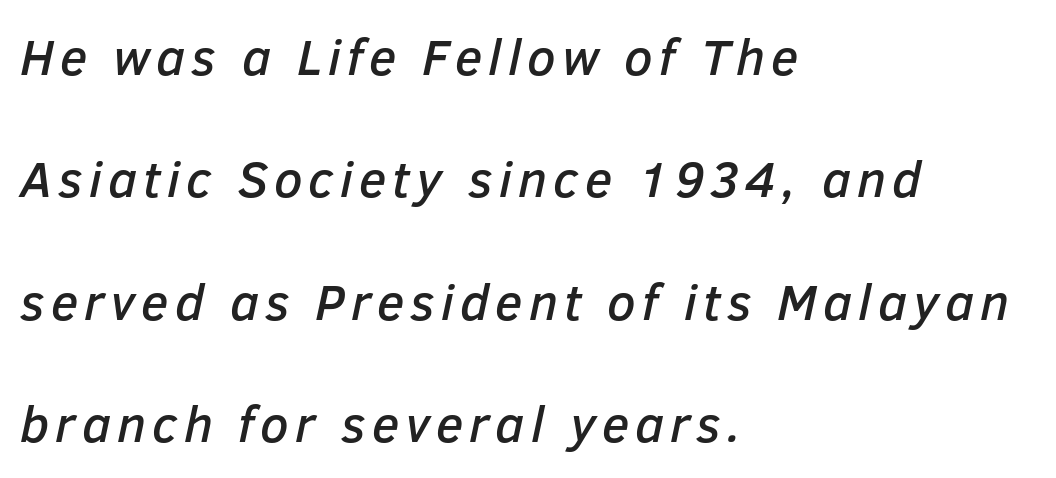
{"italic": "yes", "lean": "right", "slant_degrees": 12, "width": "normal", "stroke_contrast": "low", "x_height": "medium", "monospaced": "no", "underline": "no", "align": "left", "line_spacing": "loose", "line_spacing_ratio": 2.4, "glyph_px": 51}
